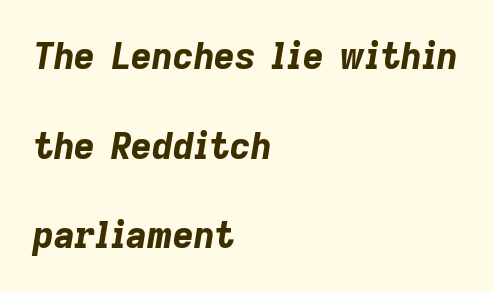
If you drew a ruler down the left edge, every line would touch it. Caption: bold face, heavy strokes. Students, note that the glyphs here touch the page at normal intervals. This sample trades compactness for vertical openness between lines.
